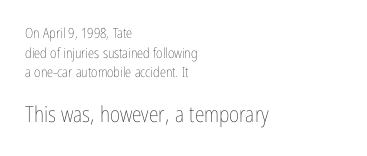
{"italic": "no", "bold": "no", "underline": "no", "align": "left", "line_spacing": "normal", "line_spacing_ratio": 1.41, "letter_spacing": "normal", "letter_spacing_em": 0.0, "larger_block": "second", "size_ratio": 1.57, "glyph_px": 22}
